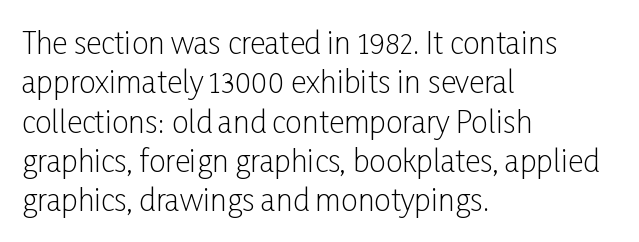
{"serif": "no", "italic": "no", "bold": "no", "weight": "light", "width": "condensed", "stroke_contrast": "low", "x_height": "medium", "monospaced": "no", "underline": "no", "align": "left", "line_spacing": "normal", "line_spacing_ratio": 1.31, "letter_spacing": "normal", "letter_spacing_em": 0.0, "glyph_px": 30}
